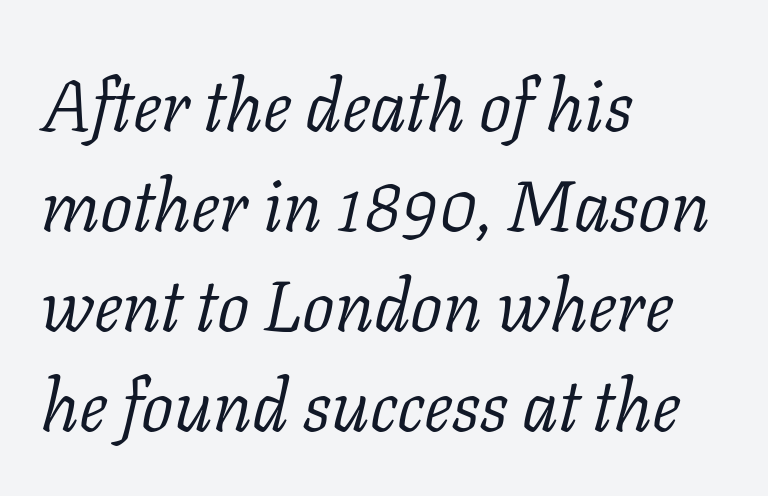
{"serif": "yes", "italic": "yes", "lean": "right", "slant_degrees": 11, "bold": "no", "weight": "light", "width": "normal", "stroke_contrast": "low", "x_height": "medium", "monospaced": "no", "underline": "no", "align": "left", "line_spacing": "normal", "line_spacing_ratio": 1.39, "letter_spacing": "normal", "letter_spacing_em": 0.0, "glyph_px": 72}
